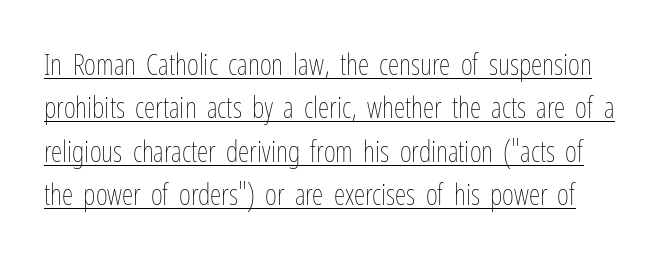
Proportional: the letters do not fall into vertical columns. A light-to-regular cut is what we see here. Does the lettering tilt? It doesn't — this is upright. Glyph-to-glyph distance matches everyday printed text. The vertical gap from one line to the next is medium. Is there an underline? Yes — a line sits under the letters.
